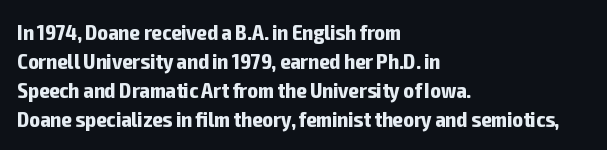
Q: Is the text bold? A: Yes.
Q: Is the text italic (slanted)? A: No, it is upright.
Q: Is the text underlined? A: No.
Q: How is the paragraph aligned? A: Left-aligned.
Q: Is the spacing between letters normal or unusually wide? A: Normal.
Q: Is the spacing between lines tight, normal or loose? A: Normal.
